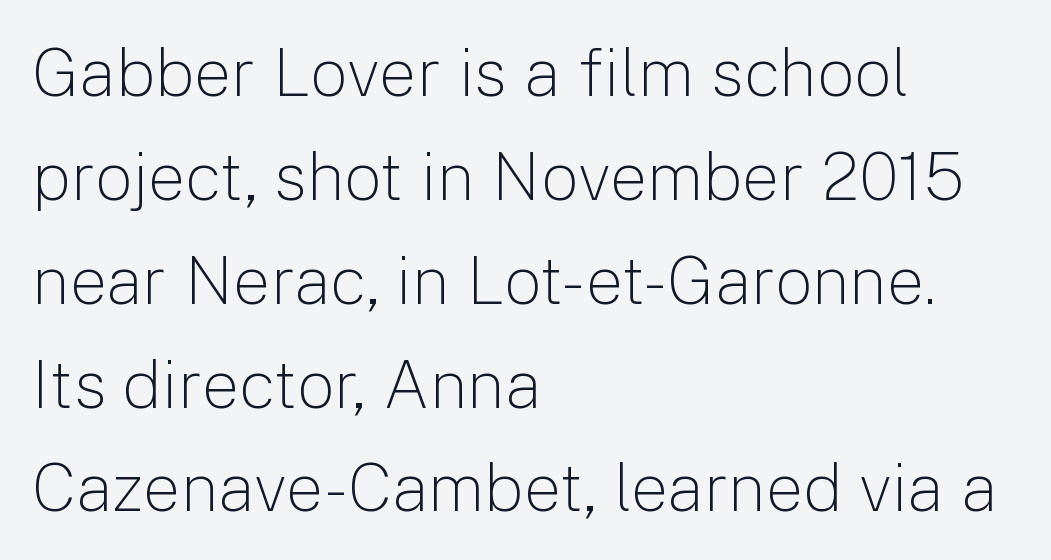
{"serif": "no", "italic": "no", "bold": "no", "weight": "light", "width": "normal", "stroke_contrast": "low", "x_height": "medium", "monospaced": "no", "underline": "no", "align": "left", "line_spacing": "normal", "line_spacing_ratio": 1.55, "letter_spacing": "normal", "letter_spacing_em": 0.0, "glyph_px": 67}
